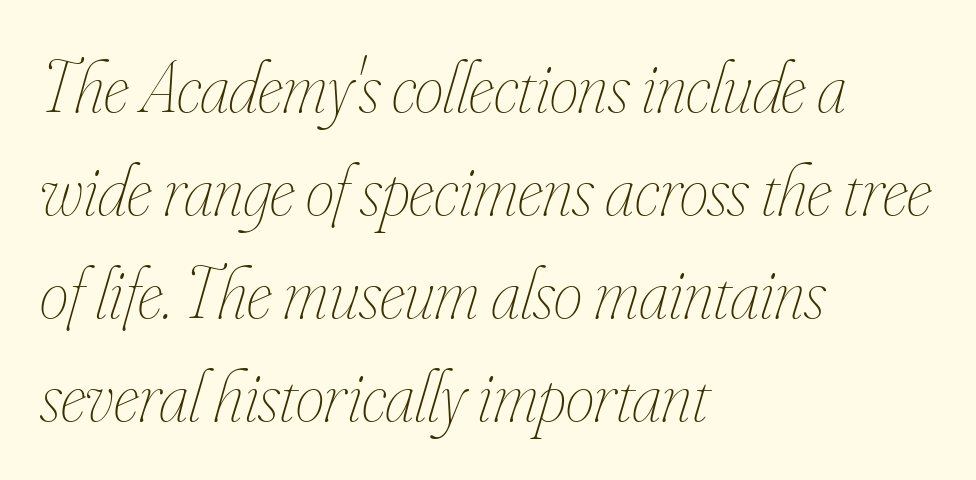
The image shows 73 px thin, condensed type, italic (leaning right); set left-aligned, normal line spacing (1.41x), normal letter spacing, not underlined; low stroke contrast and a small x-height.
